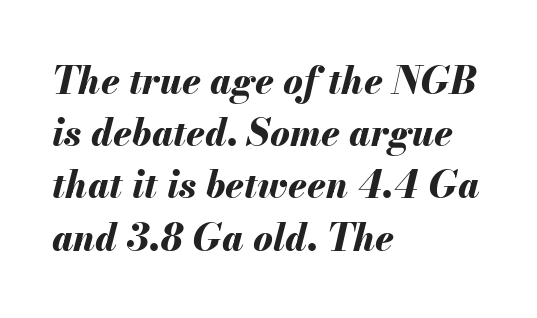
Proportional: the letters do not fall into vertical columns. The characters look thick and weighty, a clear bold. These lines were composed using italics. If you drew a ruler down the left edge, every line would touch it. There is no visible air inserted between adjacent glyphs. The space between consecutive lines is moderate.
